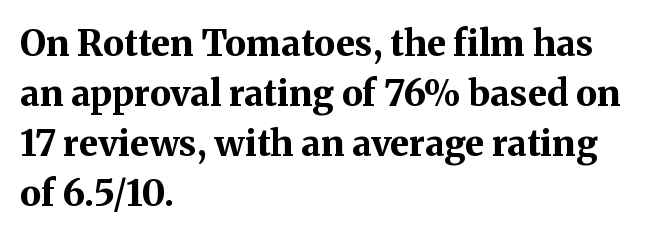
Q: Is the text bold? A: Yes.
Q: Is the text italic (slanted)? A: No, it is upright.
Q: Is the typeface a serif or a sans-serif typeface? A: Serif.
Q: Is the text underlined? A: No.
Q: How is the paragraph aligned? A: Left-aligned.
Q: Is the spacing between letters normal or unusually wide? A: Normal.
Q: Is the spacing between lines tight, normal or loose? A: Normal.
Q: Width (condensed, normal, or wide)? A: Normal.
Q: Stroke contrast? A: Medium.
Q: x-height? A: Medium.
Q: Monospaced? A: No.
